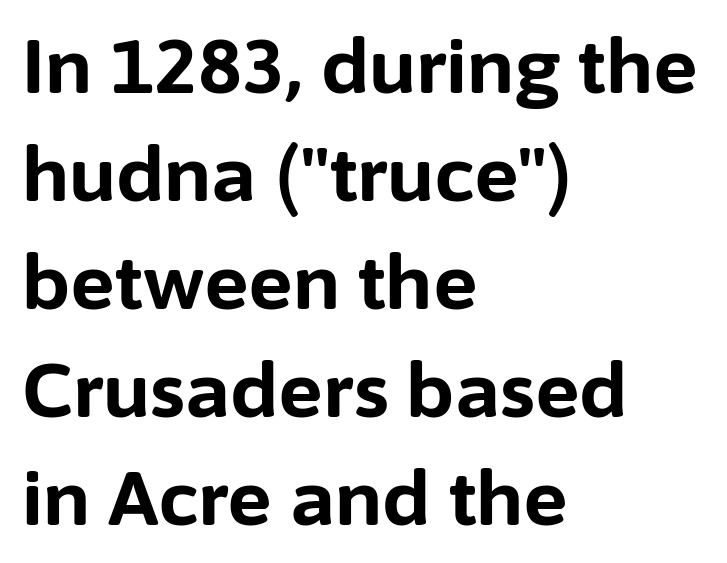
Q: Is the text bold? A: Yes.
Q: Is the text italic (slanted)? A: No, it is upright.
Q: Is the typeface a serif or a sans-serif typeface? A: Sans-serif.
Q: Is the text underlined? A: No.
Q: How is the paragraph aligned? A: Left-aligned.
Q: Is the spacing between letters normal or unusually wide? A: Normal.
Q: Is the spacing between lines tight, normal or loose? A: Normal.
Q: Width (condensed, normal, or wide)? A: Normal.
Q: Stroke contrast? A: Low.
Q: x-height? A: Medium.
Q: Monospaced? A: No.
